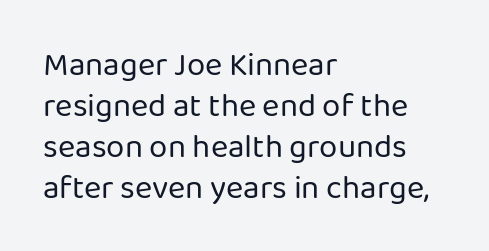
Do the characters align in a grid? No, the font is proportional. This sample uses plain, unmodified letter spacing. The lettering stays uniformly vertical, giving the passage a roman look. A bare baseline throughout the passage. Font category for this specimen: sans-serif. Ink coverage per letter is moderate at most.
